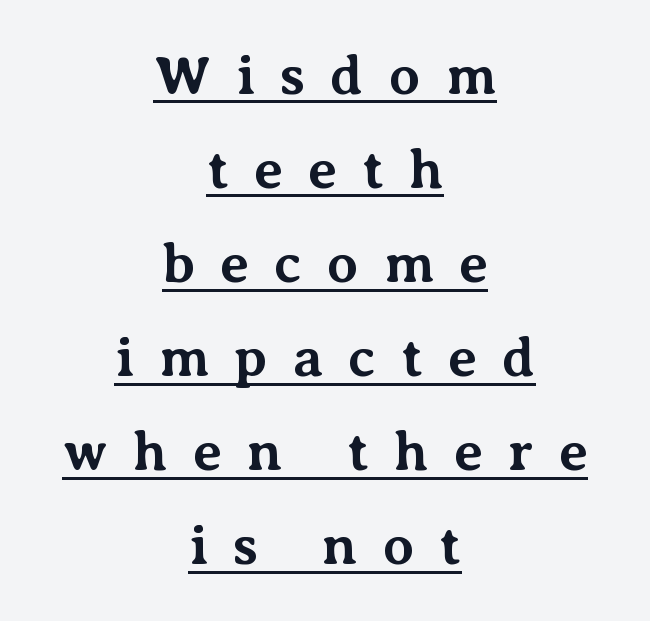
Q: Is the text bold? A: Yes.
Q: Is the text italic (slanted)? A: No, it is upright.
Q: Is the typeface a serif or a sans-serif typeface? A: Serif.
Q: Is the text underlined? A: Yes.
Q: How is the paragraph aligned? A: Centered.
Q: Is the spacing between letters normal or unusually wide? A: Unusually wide.
Q: Is the spacing between lines tight, normal or loose? A: Normal.
Q: Width (condensed, normal, or wide)? A: Normal.
Q: Stroke contrast? A: Medium.
Q: x-height? A: Medium.
Q: Monospaced? A: No.
